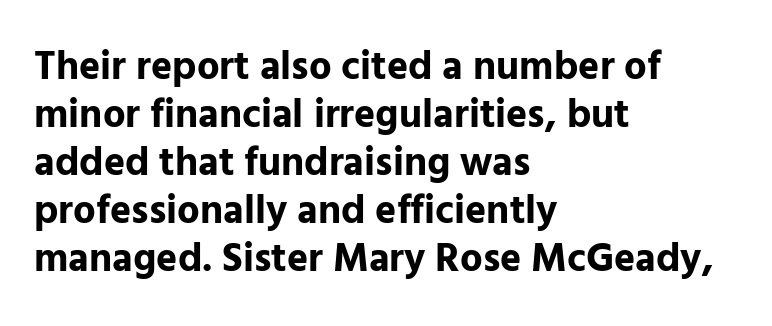
{"serif": "no", "italic": "no", "bold": "yes", "weight": "bold", "width": "normal", "stroke_contrast": "low", "x_height": "medium", "monospaced": "no", "underline": "no", "align": "left", "line_spacing_ratio": 1.2, "letter_spacing": "normal", "letter_spacing_em": 0.0, "glyph_px": 40}
